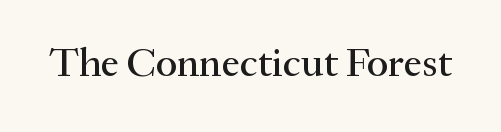
The image shows 41 px serif type, upright; set normal letter spacing, not underlined; medium stroke contrast and a small x-height.
